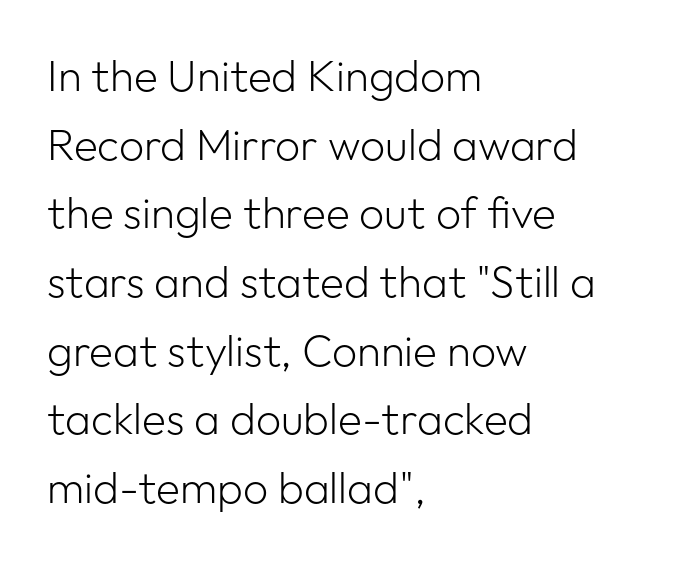
The image shows 44 px light sans-serif type, upright; set left-aligned, normal line spacing (1.56x), normal letter spacing, not underlined; low stroke contrast and a medium x-height.
